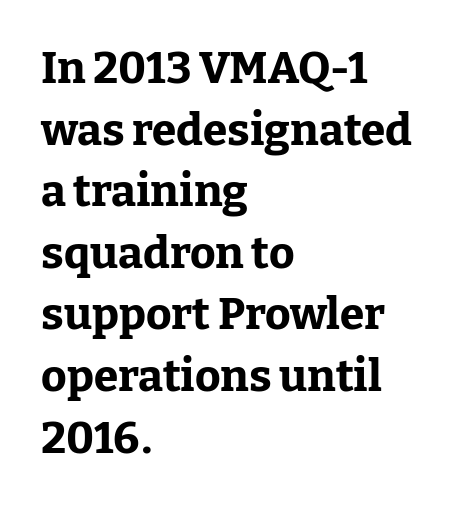
If you measured baseline to baseline, you'd find a middling distance. Varying glyph widths throughout — classic text-font behaviour. Regarding serifs, this sample has them. I'd describe the lettering as bold — thick and assertive. When letters stand straight like this, we call the style roman or upright.
